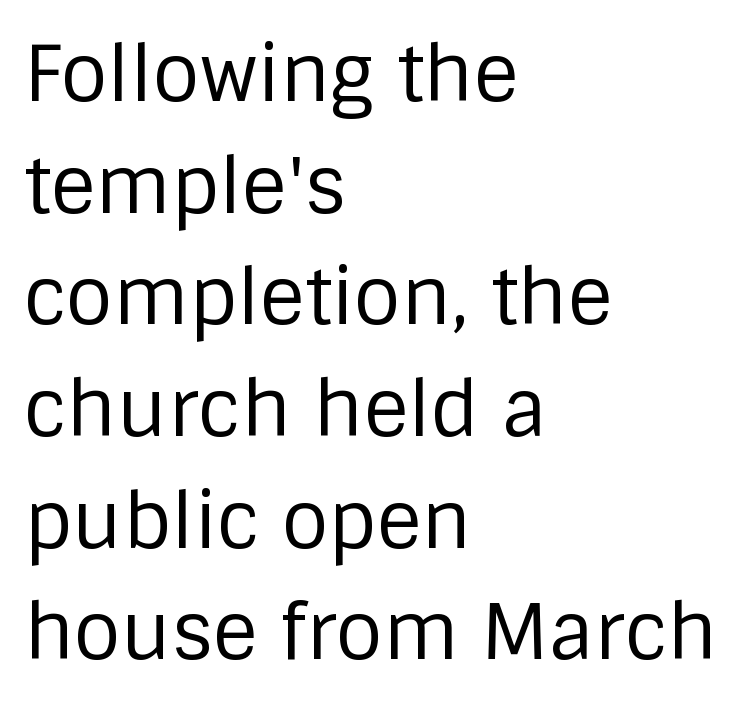
Q: Is the text bold? A: No.
Q: Is the text italic (slanted)? A: No, it is upright.
Q: Is the typeface a serif or a sans-serif typeface? A: Sans-serif.
Q: Is the text underlined? A: No.
Q: How is the paragraph aligned? A: Left-aligned.
Q: Is the spacing between letters normal or unusually wide? A: Normal.
Q: Is the spacing between lines tight, normal or loose? A: Normal.
Q: Width (condensed, normal, or wide)? A: Normal.
Q: Stroke contrast? A: Low.
Q: x-height? A: Large.
Q: Monospaced? A: No.
